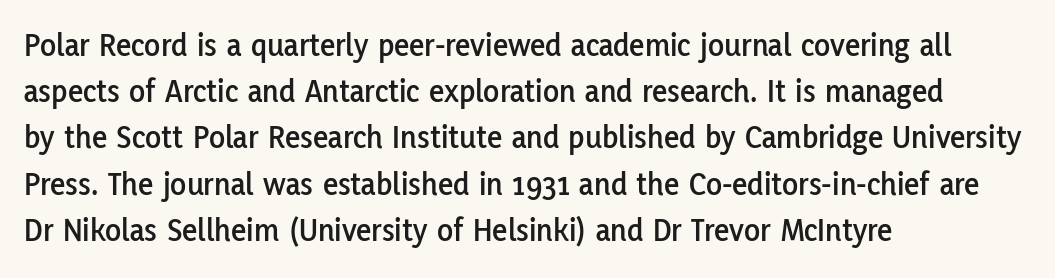
{"serif": "no", "italic": "no", "width": "normal", "stroke_contrast": "low", "x_height": "medium", "monospaced": "no", "underline": "no", "align": "left", "line_spacing": "normal", "line_spacing_ratio": 1.4, "letter_spacing": "normal", "letter_spacing_em": 0.0, "glyph_px": 33}
